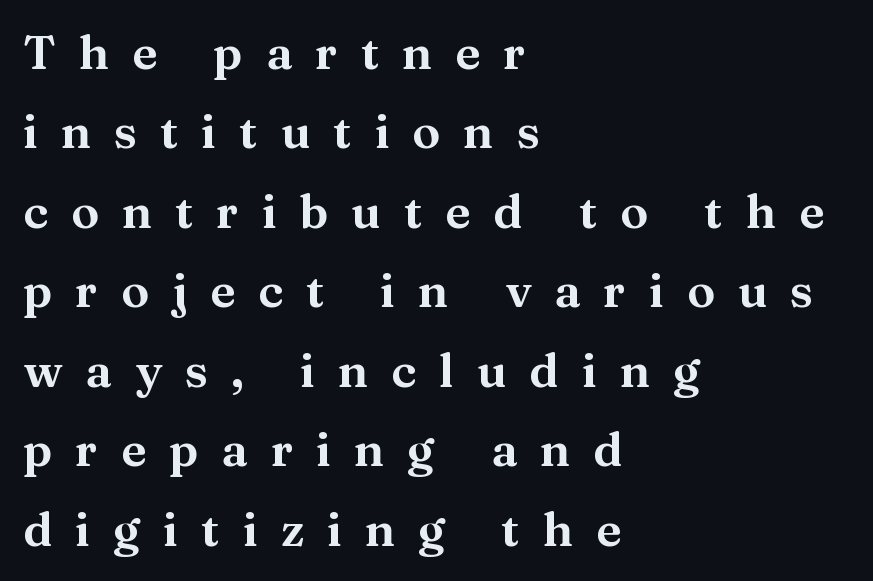
Q: Is the text italic (slanted)? A: No, it is upright.
Q: Is the typeface a serif or a sans-serif typeface? A: Serif.
Q: Is the text underlined? A: No.
Q: How is the paragraph aligned? A: Left-aligned.
Q: Is the spacing between letters normal or unusually wide? A: Unusually wide.
Q: Is the spacing between lines tight, normal or loose? A: Normal.
Q: Width (condensed, normal, or wide)? A: Normal.
Q: Stroke contrast? A: Medium.
Q: x-height? A: Medium.
Q: Monospaced? A: No.
